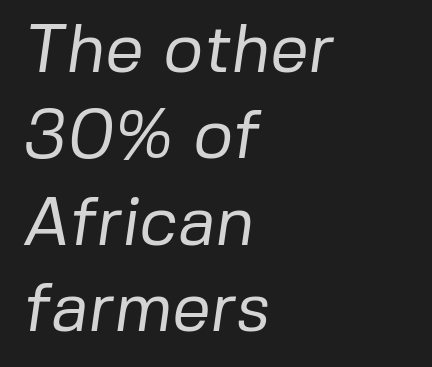
The image shows 68 px regular-weight sans-serif type; set left-aligned, normal line spacing (1.27x), normal letter spacing, not underlined; low stroke contrast and a medium x-height.
